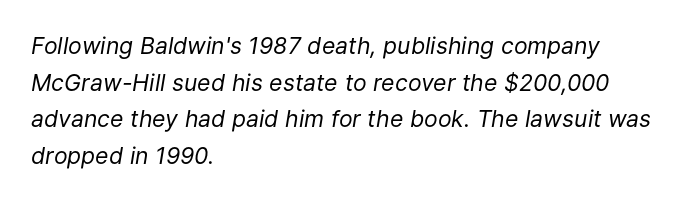
Check the space under the baseline: it is left empty. Layout note: lines flush left. The type is set solid horizontally, with unmodified tracking. Stem width sits at or under what a default text font uses. The text carries the slant typical of an italic or oblique font. Quick note: interline space is typical.
